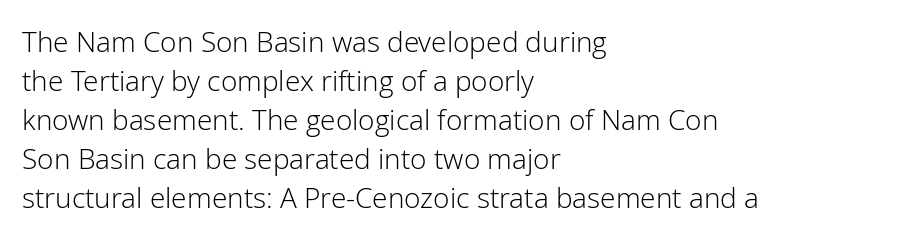
The image shows 28 px light sans-serif type, upright; set left-aligned, normal line spacing (1.39x), normal letter spacing, not underlined; low stroke contrast and a medium x-height.
